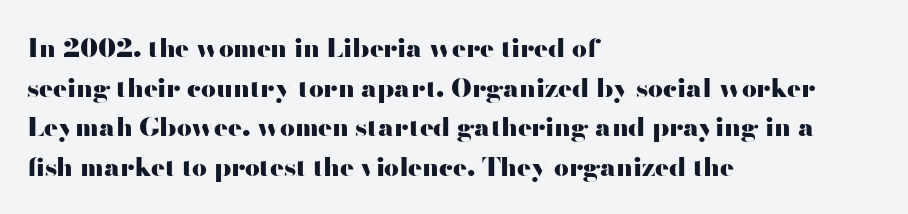
The image shows 26 px bold type, upright; set left-aligned, normal line spacing (1.52x), normal letter spacing, not underlined.
